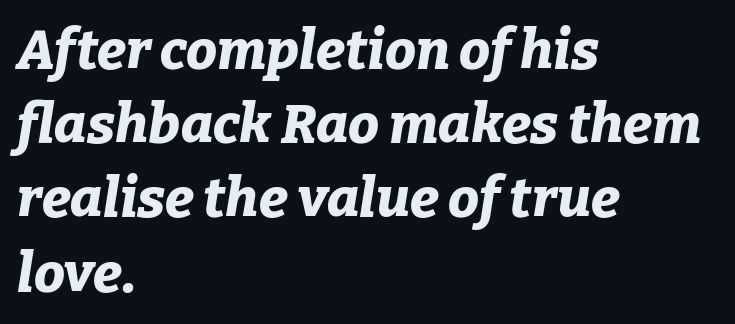
Q: Is the text bold? A: Yes.
Q: Is the text italic (slanted)? A: Yes, it leans right by about 9 degrees.
Q: Is the text underlined? A: No.
Q: How is the paragraph aligned? A: Left-aligned.
Q: Is the spacing between letters normal or unusually wide? A: Normal.
Q: Is the spacing between lines tight, normal or loose? A: Normal.
Q: Width (condensed, normal, or wide)? A: Normal.
Q: Stroke contrast? A: Low.
Q: x-height? A: Medium.
Q: Monospaced? A: No.
